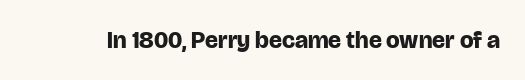
The image shows 24 px bold type, upright; set normal letter spacing, not underlined.
